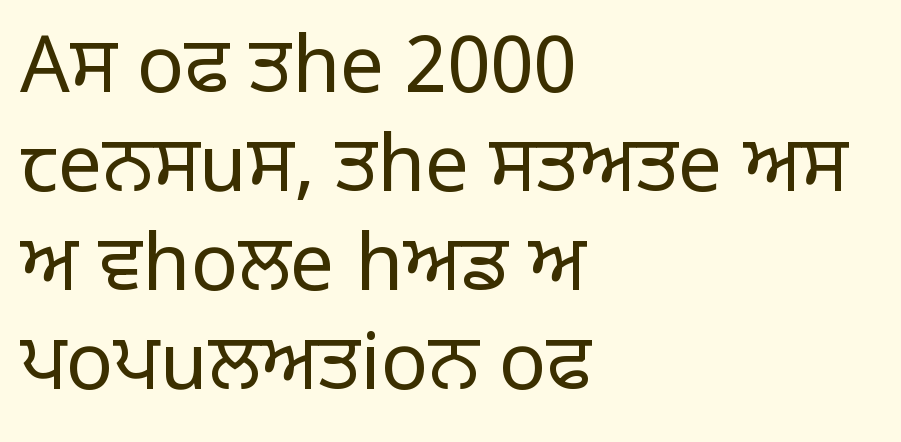
Typeset ragged right — the left edge is the straight one. These lines were composed using upright roman letters. The line texture is even and compact thanks to regular tracking. The face used here is proportionally spaced, like ordinary book or web type.
